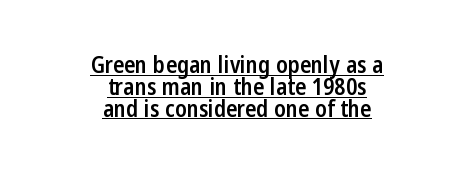
{"italic": "no", "bold": "semi", "underline": "yes", "align": "center", "line_spacing": "tight", "line_spacing_ratio": 0.95, "letter_spacing": "normal", "letter_spacing_em": 0.0, "glyph_px": 23}
